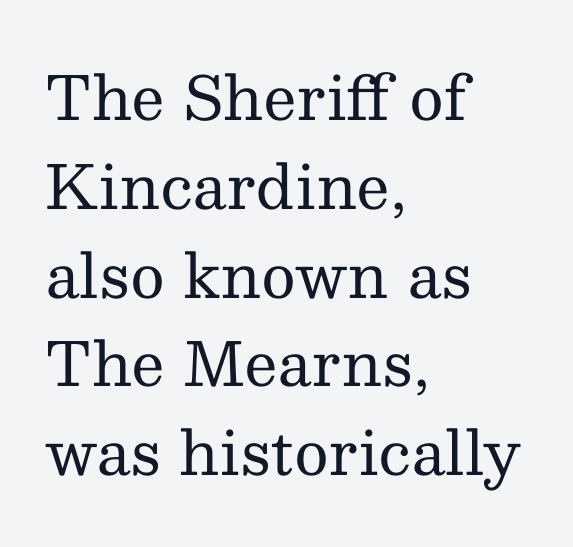
A typesetter would call this proportional, since set widths differ per character. Italic: no, the glyphs are upright roman. Stroke thickness stays within the range of a standard reading face or lighter. Honestly, the row spacing looks completely unremarkable. Visually the block forms a straight wall on the left and a jagged coastline on the right. The letters carry serifs — small finishing strokes at the ends of their stems.
